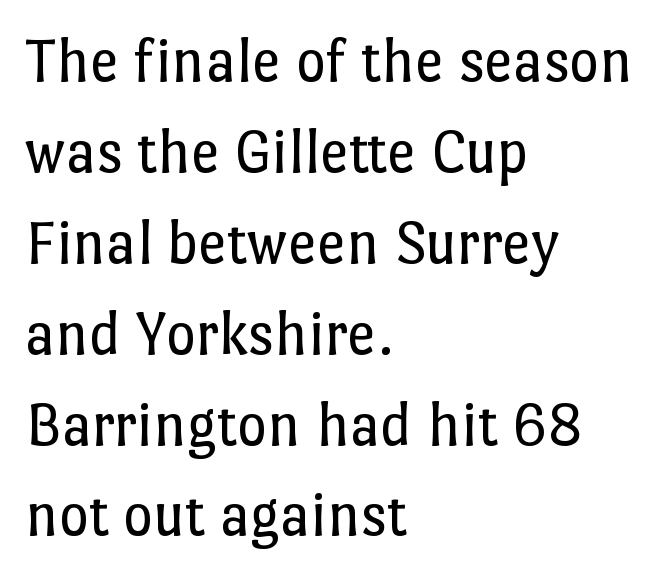
The image shows 64 px regular-weight type, upright; set left-aligned, normal line spacing (1.42x), normal letter spacing, not underlined; low stroke contrast and a medium x-height.
